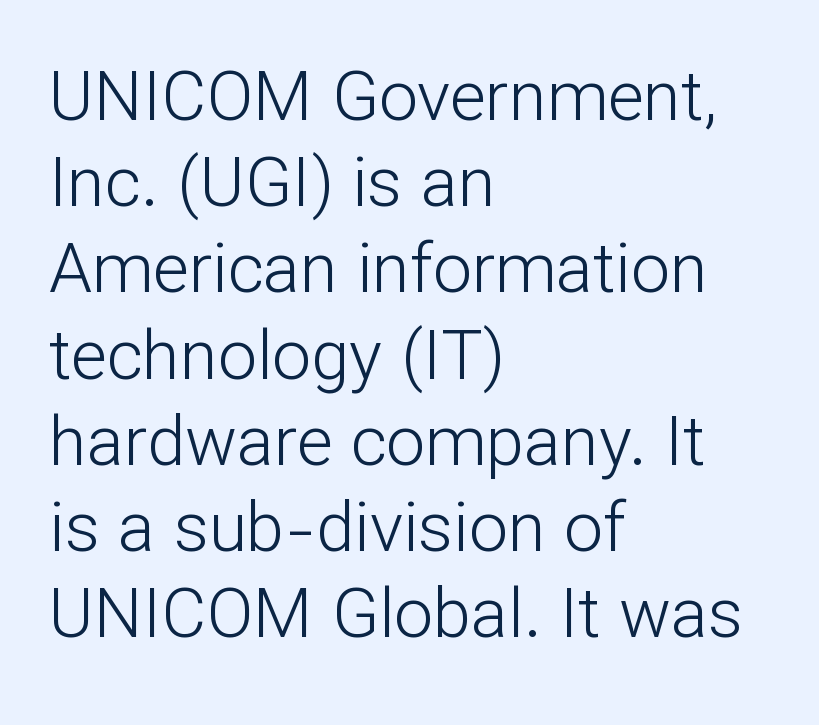
{"serif": "no", "italic": "no", "bold": "no", "weight": "light", "width": "normal", "stroke_contrast": "low", "x_height": "medium", "monospaced": "no", "underline": "no", "align": "left", "line_spacing": "normal", "line_spacing_ratio": 1.25, "letter_spacing": "normal", "letter_spacing_em": 0.0, "glyph_px": 69}
